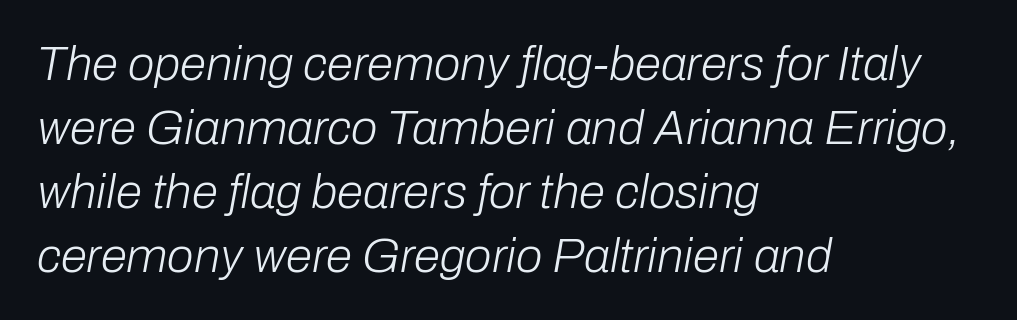
In terms of leading, this rendering sits right in the middle. Is the stroke heavy? The answer is a plain regular-or-lighter. Is the block centered? No — it sits flush against the left margin. Letter spacing: default. Clear beneath every line of the passage.
